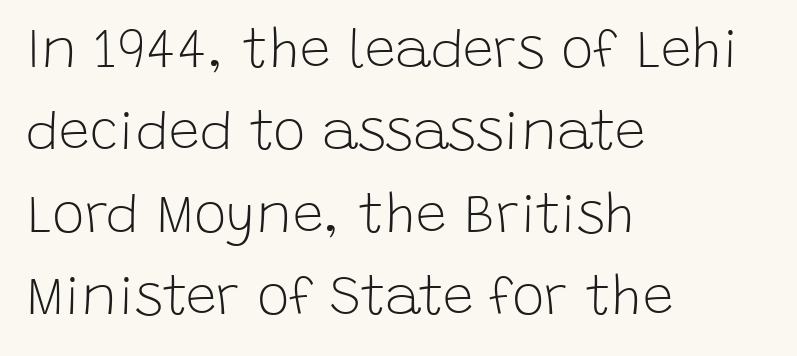
Honestly, there is no underline to notice here at all. Varying glyph widths throughout — classic text-font behaviour. Horizontal alignment here is leftward, the default for most running prose. Caption: standard tracking, unaltered. Serif or sans? Sans — the stroke terminals are bare. No italicization has been applied; the sample stays upright.
